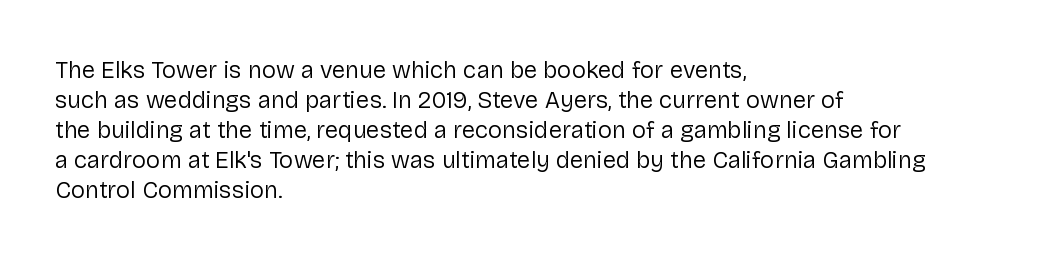
{"italic": "no", "bold": "no", "underline": "no", "align": "left", "line_spacing": "normal", "line_spacing_ratio": 1.25, "letter_spacing": "normal", "letter_spacing_em": 0.0, "glyph_px": 24}
